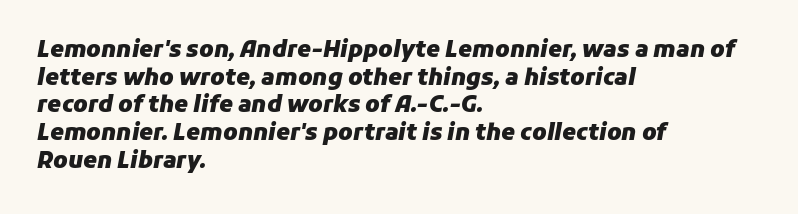
Q: Is the text bold? A: Yes.
Q: Is the text italic (slanted)? A: Yes, it leans right by about 11 degrees.
Q: Is the text underlined? A: No.
Q: How is the paragraph aligned? A: Left-aligned.
Q: Is the spacing between letters normal or unusually wide? A: Normal.
Q: Is the spacing between lines tight, normal or loose? A: Normal.
